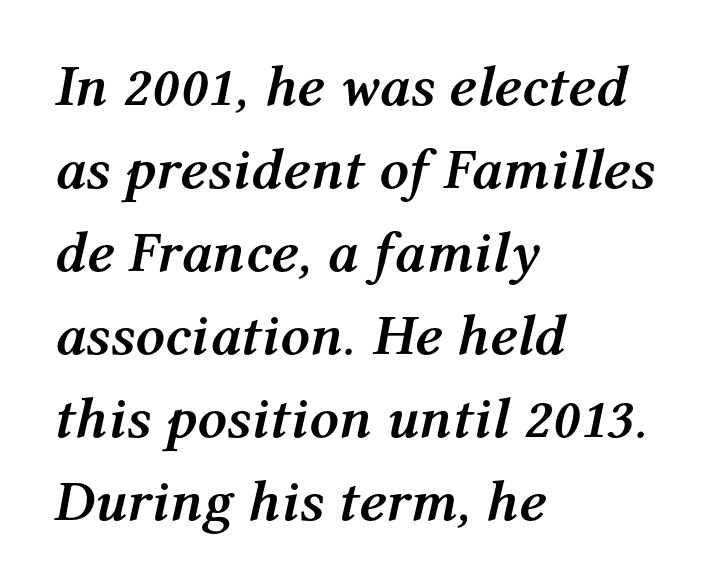
The image shows 58 px semibold type, italic (leaning right); set left-aligned, normal line spacing (1.43x), normal letter spacing, not underlined; medium stroke contrast and a medium x-height.
